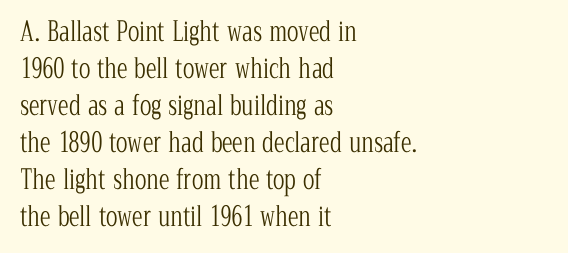
Q: Is the text bold? A: No.
Q: Is the text italic (slanted)? A: No, it is upright.
Q: Is the text underlined? A: No.
Q: How is the paragraph aligned? A: Left-aligned.
Q: Is the spacing between letters normal or unusually wide? A: Normal.
Q: Is the spacing between lines tight, normal or loose? A: Normal.
